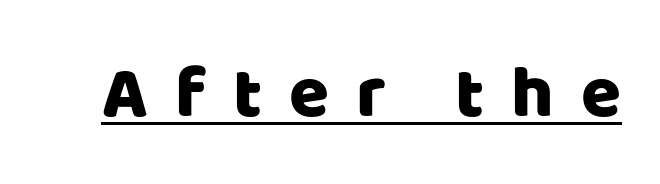
Q: Is the text italic (slanted)? A: No, it is upright.
Q: Is the typeface a serif or a sans-serif typeface? A: Sans-serif.
Q: Is the text underlined? A: Yes.
Q: Is the spacing between letters normal or unusually wide? A: Unusually wide.
Q: Width (condensed, normal, or wide)? A: Normal.
Q: Stroke contrast? A: Low.
Q: x-height? A: Large.
Q: Monospaced? A: No.
